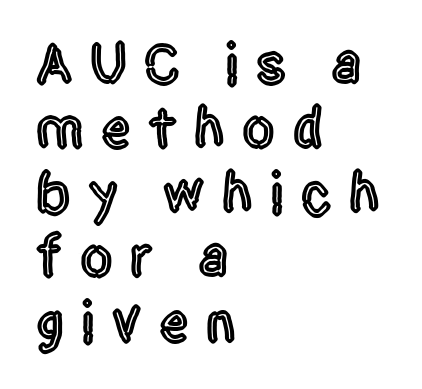
Q: Is the text italic (slanted)? A: No, it is upright.
Q: Is the typeface a serif or a sans-serif typeface? A: Sans-serif.
Q: Is the text underlined? A: No.
Q: How is the paragraph aligned? A: Left-aligned.
Q: Is the spacing between letters normal or unusually wide? A: Unusually wide.
Q: Is the spacing between lines tight, normal or loose? A: Tight.
Q: Width (condensed, normal, or wide)? A: Condensed.
Q: x-height? A: Large.
Q: Monospaced? A: No.
